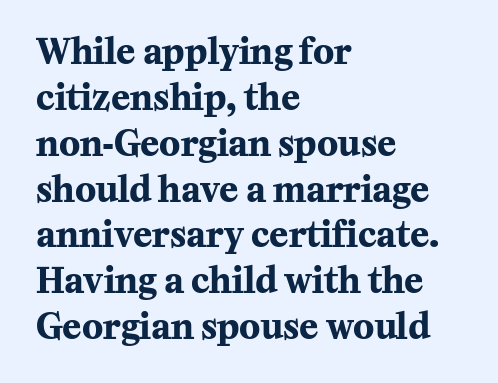
Q: Is the text bold? A: Yes.
Q: Is the text italic (slanted)? A: No, it is upright.
Q: Is the typeface a serif or a sans-serif typeface? A: Serif.
Q: Is the text underlined? A: No.
Q: How is the paragraph aligned? A: Left-aligned.
Q: Is the spacing between letters normal or unusually wide? A: Normal.
Q: Is the spacing between lines tight, normal or loose? A: Normal.
Q: Width (condensed, normal, or wide)? A: Normal.
Q: Stroke contrast? A: Medium.
Q: x-height? A: Medium.
Q: Monospaced? A: No.
